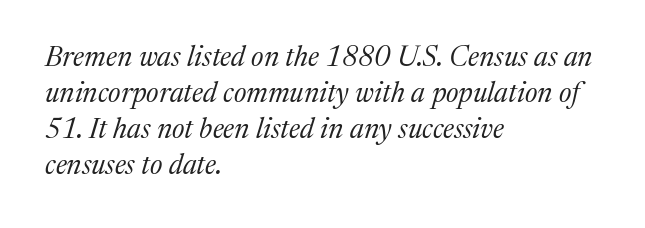
Q: Is the text bold? A: No.
Q: Is the text italic (slanted)? A: Yes, it leans right by about 17 degrees.
Q: Is the typeface a serif or a sans-serif typeface? A: Serif.
Q: Is the text underlined? A: No.
Q: How is the paragraph aligned? A: Left-aligned.
Q: Is the spacing between letters normal or unusually wide? A: Normal.
Q: Is the spacing between lines tight, normal or loose? A: Normal.
Q: Width (condensed, normal, or wide)? A: Normal.
Q: Stroke contrast? A: Medium.
Q: x-height? A: Medium.
Q: Monospaced? A: No.
